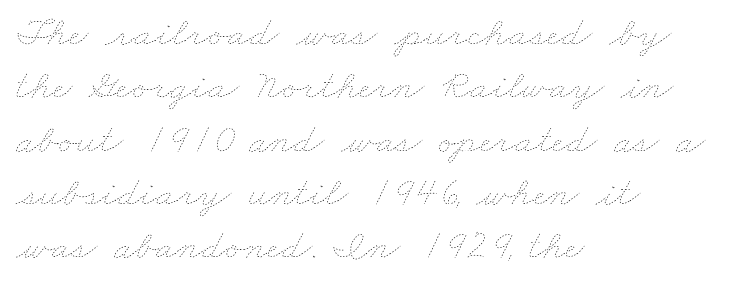
Q: Is the text bold? A: No.
Q: Is the text underlined? A: No.
Q: How is the paragraph aligned? A: Left-aligned.
Q: Is the spacing between letters normal or unusually wide? A: Normal.
Q: Is the spacing between lines tight, normal or loose? A: Normal.
Q: Width (condensed, normal, or wide)? A: Wide.
Q: Stroke contrast? A: Low.
Q: x-height? A: Small.
Q: Monospaced? A: No.
